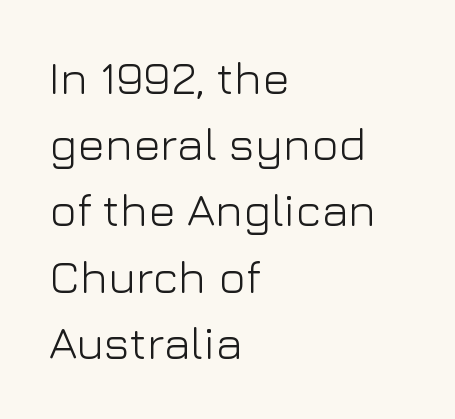
{"serif": "no", "italic": "no", "bold": "no", "weight": "light", "width": "normal", "stroke_contrast": "low", "x_height": "medium", "monospaced": "no", "underline": "no", "align": "left", "line_spacing": "normal", "line_spacing_ratio": 1.44, "letter_spacing": "normal", "letter_spacing_em": 0.0, "glyph_px": 46}
